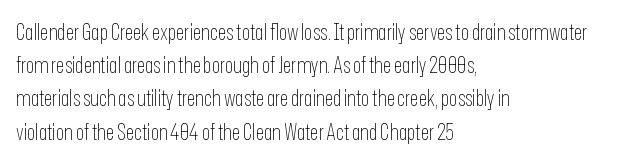
Q: Is the text bold? A: No.
Q: Is the text italic (slanted)? A: No, it is upright.
Q: Is the text underlined? A: No.
Q: How is the paragraph aligned? A: Left-aligned.
Q: Is the spacing between letters normal or unusually wide? A: Normal.
Q: Is the spacing between lines tight, normal or loose? A: Normal.
